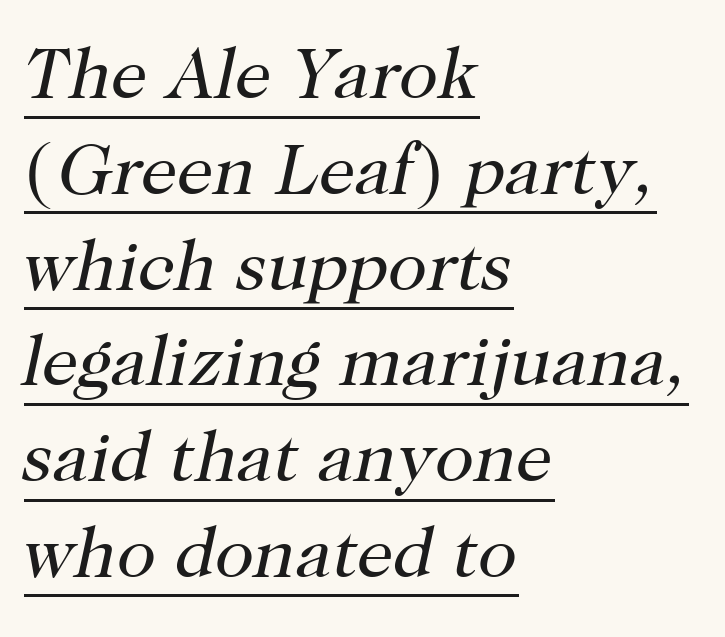
The compositor pushed each line to the left boundary. Is this a fixed-width face? No — the glyphs have proportional, varying widths. These lines were composed using italics. One glance says typical: line gaps are just what's usual. Emphasis is given by a line drawn under the lettering. The type is set solid horizontally, with unmodified tracking.
